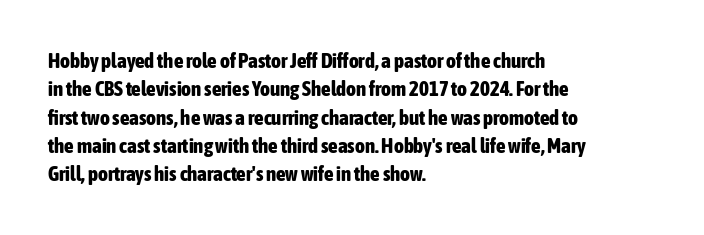
Q: Is the text bold? A: Yes.
Q: Is the text italic (slanted)? A: No, it is upright.
Q: Is the text underlined? A: No.
Q: How is the paragraph aligned? A: Left-aligned.
Q: Is the spacing between letters normal or unusually wide? A: Normal.
Q: Is the spacing between lines tight, normal or loose? A: Normal.
